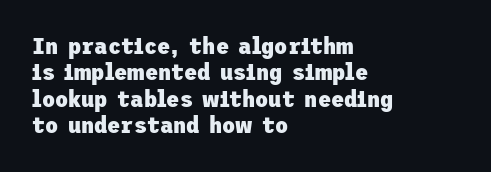
Characters remain perfectly vertical along every line. Left-aligned paragraph, ragged on the right. Pretty heavy lettering here — definitely bold. Each row of text sits above clean, open space. How are the letters spaced? Ordinarily, with no added tracking. Reading down the column, the eye jumps only a short way to each next line.
